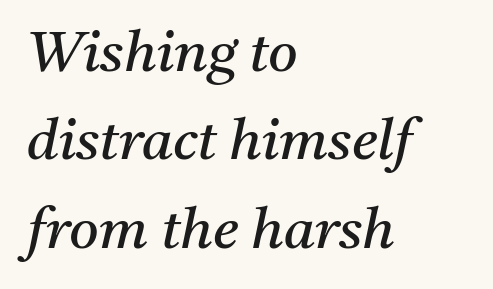
Q: Is the text bold? A: No.
Q: Is the text italic (slanted)? A: Yes, it leans right by about 11 degrees.
Q: Is the typeface a serif or a sans-serif typeface? A: Serif.
Q: Is the text underlined? A: No.
Q: How is the paragraph aligned? A: Left-aligned.
Q: Is the spacing between letters normal or unusually wide? A: Normal.
Q: Is the spacing between lines tight, normal or loose? A: Normal.
Q: Width (condensed, normal, or wide)? A: Normal.
Q: Stroke contrast? A: Medium.
Q: x-height? A: Medium.
Q: Monospaced? A: No.
